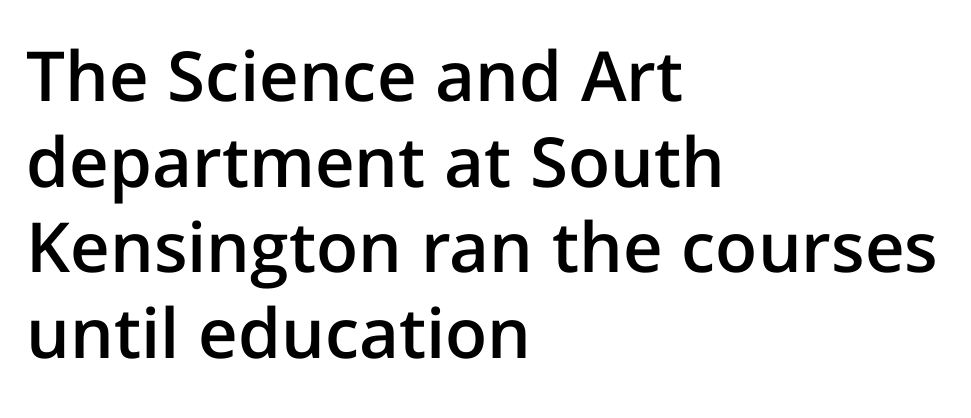
Check under the words: just untouched page. Unlike italic type, these characters show no tilt at all. The designer went with a sans here, leaving each stem footless. Is the block centered? No — it sits flush against the left margin. Stems and bowls a touch heavier than normal — semibold.
